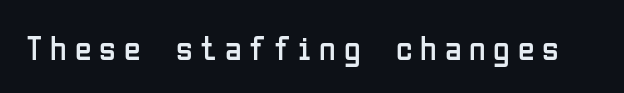
Q: Is the text bold? A: No.
Q: Is the text italic (slanted)? A: No, it is upright.
Q: Is the typeface a serif or a sans-serif typeface? A: Sans-serif.
Q: Is the text underlined? A: No.
Q: Is the spacing between letters normal or unusually wide? A: Unusually wide.
Q: Width (condensed, normal, or wide)? A: Condensed.
Q: Stroke contrast? A: Low.
Q: x-height? A: Medium.
Q: Monospaced? A: No.
